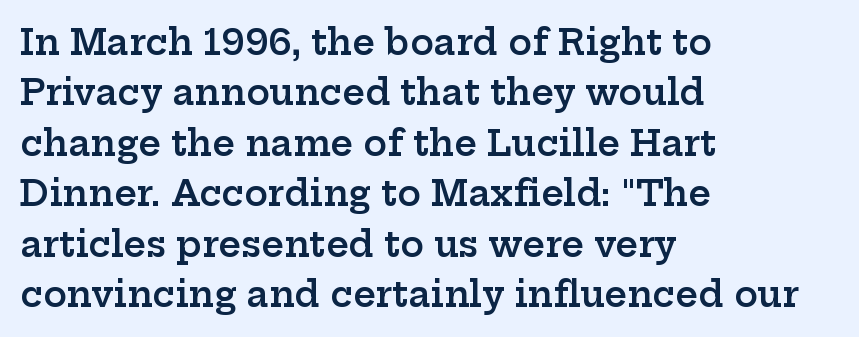
Serif or sans? Serif — the stroke terminals have little feet. Horizontal bands of white between lines are of average thickness. The rendering keeps characters at their native spacing. Set as a demibold, roughly 600 on the weight scale. A student would call this left alignment; a typographer would say flush left, rag right. The rendering uses natural spacing where letterforms have individual widths.
